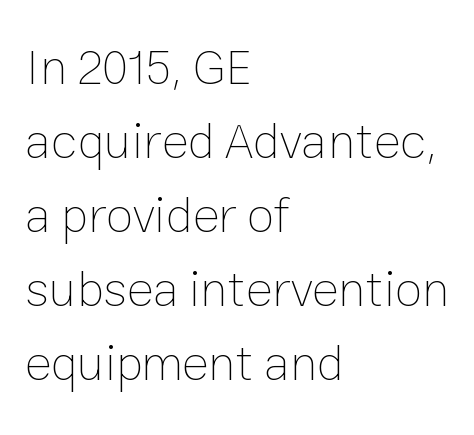
Q: Is the text bold? A: No.
Q: Is the text italic (slanted)? A: No, it is upright.
Q: Is the text underlined? A: No.
Q: How is the paragraph aligned? A: Left-aligned.
Q: Is the spacing between letters normal or unusually wide? A: Normal.
Q: Is the spacing between lines tight, normal or loose? A: Normal.
Q: Width (condensed, normal, or wide)? A: Normal.
Q: Stroke contrast? A: Low.
Q: x-height? A: Medium.
Q: Monospaced? A: No.
